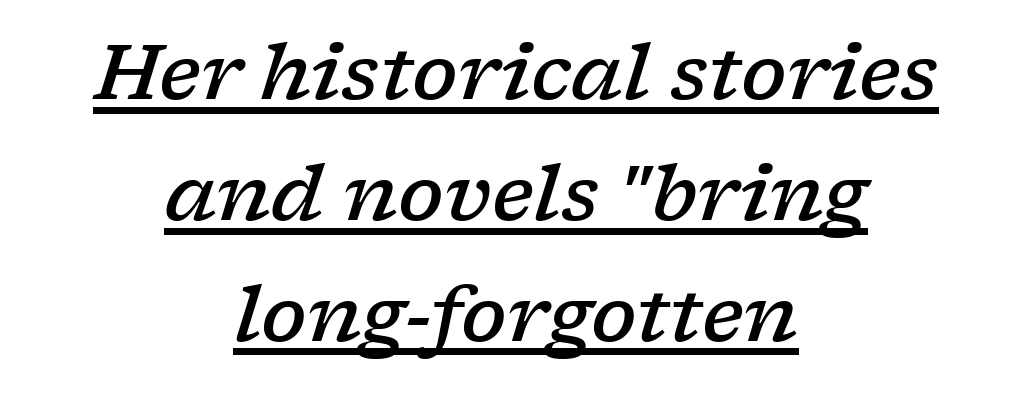
The image shows 76 px semibold, wide serif type, italic (leaning right); set centered, normal line spacing (1.59x), normal letter spacing, underlined; low stroke contrast and a medium x-height.
